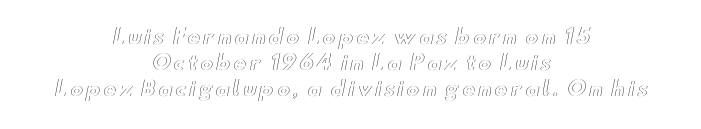
{"underline": "no", "align": "center", "line_spacing": "normal", "line_spacing_ratio": 1.31, "glyph_px": 20}
